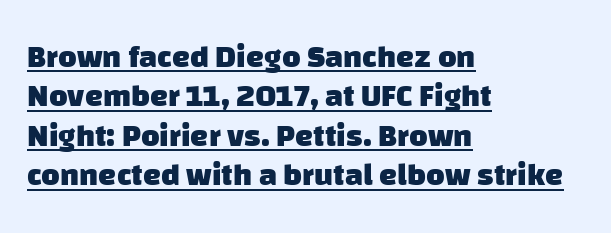
The image shows 32 px heavy sans-serif type; set left-aligned, line spacing 1.23x, normal letter spacing, underlined; low stroke contrast and a large x-height.
